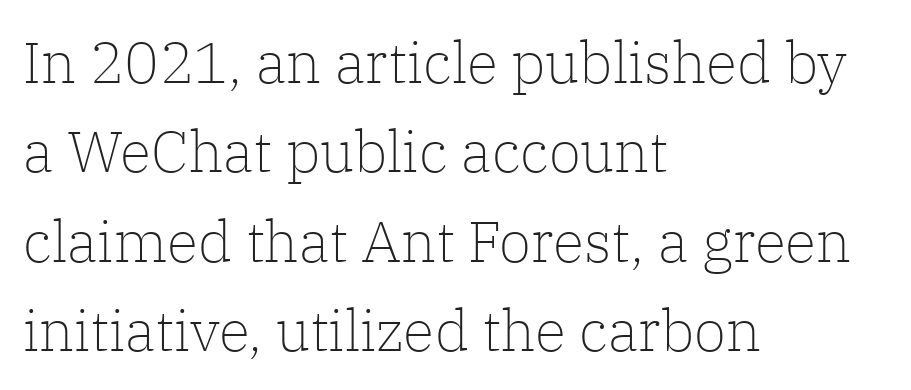
{"serif": "yes", "italic": "no", "bold": "no", "weight": "light", "width": "normal", "stroke_contrast": "low", "x_height": "medium", "monospaced": "no", "underline": "no", "align": "left", "line_spacing": "normal", "line_spacing_ratio": 1.54, "letter_spacing": "normal", "letter_spacing_em": 0.0, "glyph_px": 58}
